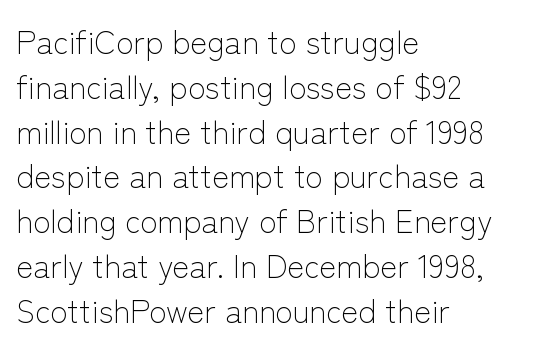
These lines are rendered in a variable-pitch font. Spacing between characters is what you'd get straight out of the box. The weight would be labelled regular, book, light, or lighter still. The specimen reads as upright at a glance. Bare-footed words on every line.
